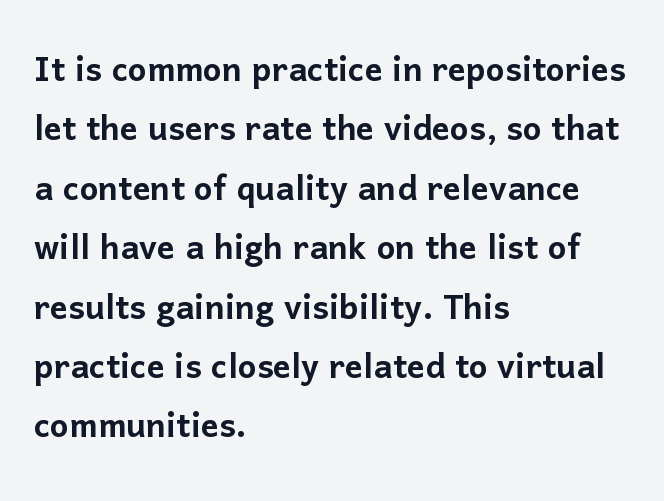
The image shows 44 px sans-serif type, upright; set left-aligned, normal line spacing (1.35x), normal letter spacing, not underlined; low stroke contrast and a medium x-height.
